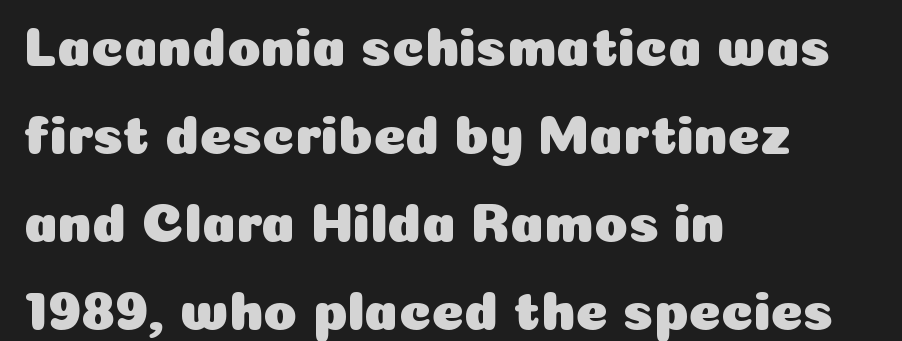
The image shows 55 px sans-serif type, upright; set left-aligned, normal line spacing (1.6x), normal letter spacing, not underlined; low stroke contrast and a medium x-height.
